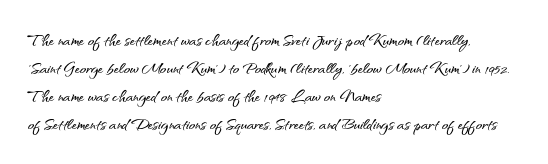
The image shows 21 px text type; set left-aligned, normal line spacing (1.33x), normal letter spacing, not underlined.
